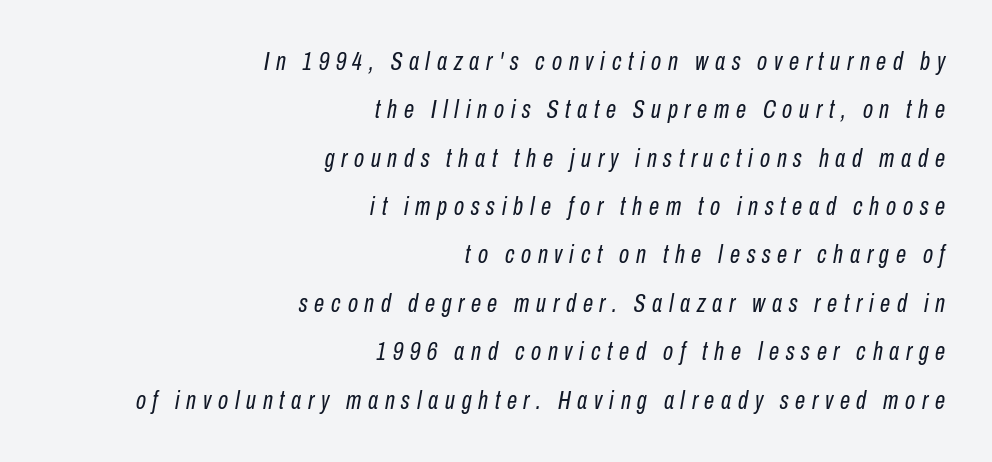
The space directly below the letters is spotless. The rag falls on the left side of this text block. Stems and bowls with no extra thickness — not bold. Looking at the ascenders, they clearly lean.
